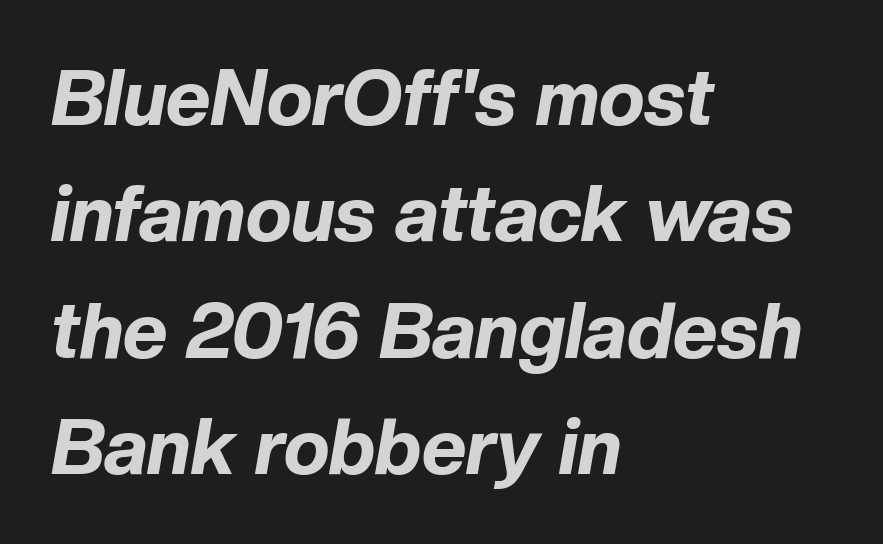
Heavy, bold letterforms. The rendering anchors every line to the left-hand side. The passage shown is typed in a proportional face where columns would drift. The horizontal fit of the characters is conventional and even.
